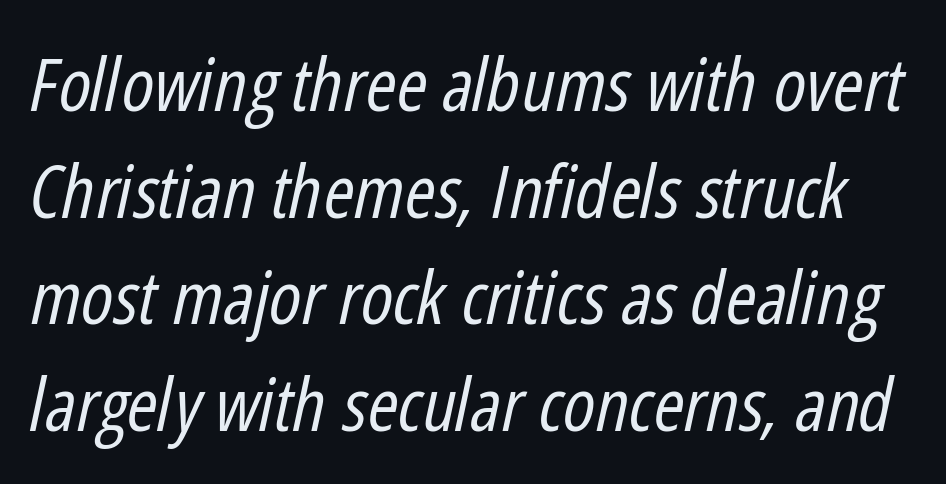
If you drew a line through each stem, it would be angled. Just letters on the line, the space beneath them empty. The characters are drawn with everyday or finer stroke widths. The tracking reads as untouched default to a designer's eye. The designer left line spacing at the default. Is this a fixed-width face? No — the glyphs have proportional, varying widths.
